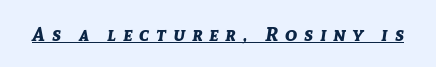
Every word sits above its own underline. Its strokes are broad and dark, the hallmark of bold type. Does extra space separate the letters? Yes, quite a lot of it. In terms of posture, this sample is oblique.
